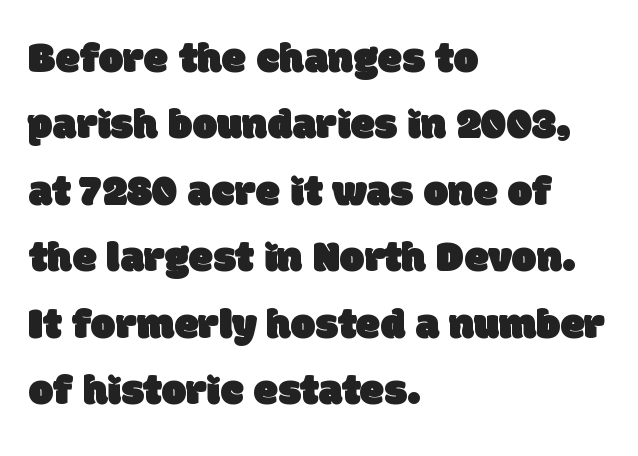
{"serif": "no", "width": "normal", "stroke_contrast": "low", "x_height": "large", "monospaced": "no", "underline": "no", "align": "left", "line_spacing": "normal", "line_spacing_ratio": 1.51, "letter_spacing": "normal", "letter_spacing_em": 0.0, "glyph_px": 44}
